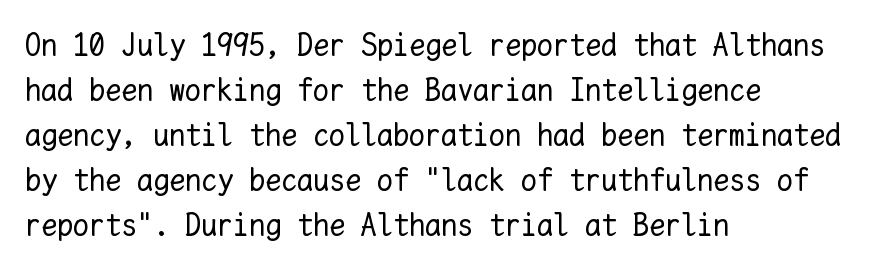
Is this a fixed-width face? Yes — each glyph sits in an identical cell. Visually the block forms a straight wall on the left and a jagged coastline on the right. The area under the type is left untouched. Standard letterfit; no display-style spreading of the glyphs. Style check: upright.
